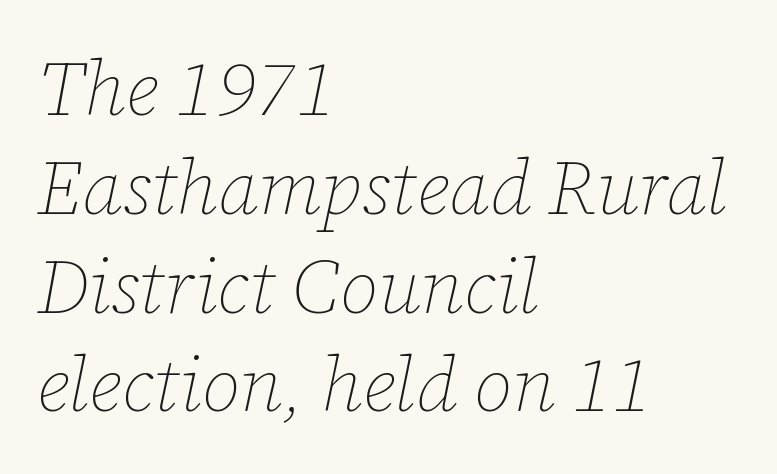
The image shows 76 px thin type, italic (leaning right); set left-aligned, normal line spacing (1.3x), normal letter spacing, not underlined; low stroke contrast and a medium x-height.
